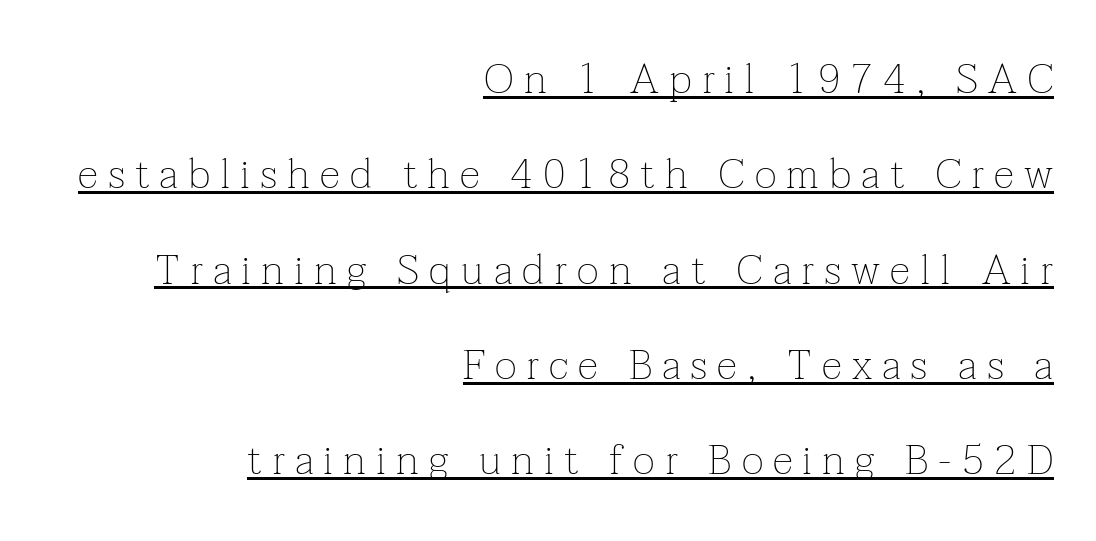
Looks like regular typesetting: each glyph gets only the width it needs. Yep, those are serifs on the letters. Students, observe the line beneath the letters — that is underlining. All the whitespace from short lines collects on the left. Summary of vertical rhythm: relaxed, with wide interline spacing. Words appear elongated and porous because spacing is wide.
